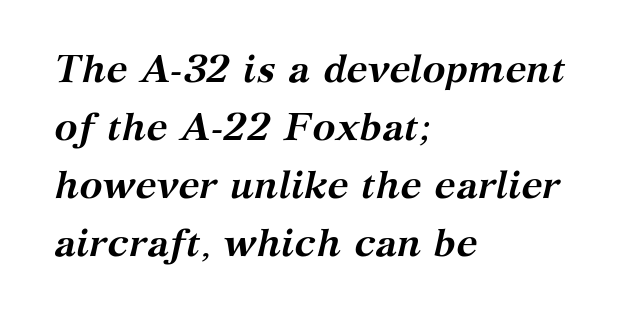
Q: Is the text bold? A: Yes.
Q: Is the text italic (slanted)? A: Yes, it leans right by about 12 degrees.
Q: Is the typeface a serif or a sans-serif typeface? A: Serif.
Q: Is the text underlined? A: No.
Q: How is the paragraph aligned? A: Left-aligned.
Q: Is the spacing between letters normal or unusually wide? A: Normal.
Q: Is the spacing between lines tight, normal or loose? A: Normal.
Q: Width (condensed, normal, or wide)? A: Normal.
Q: Stroke contrast? A: Medium.
Q: x-height? A: Medium.
Q: Monospaced? A: No.
